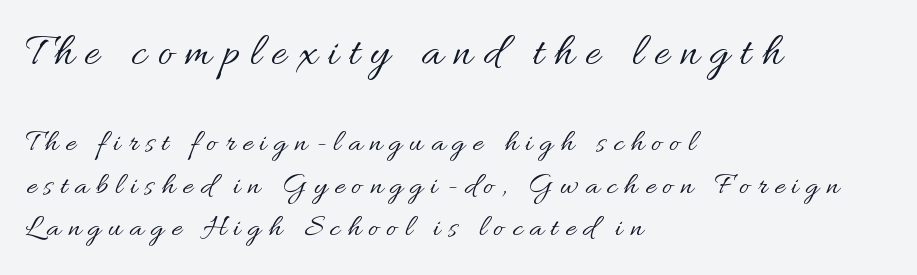
Q: Is the text bold? A: No.
Q: Is the text italic (slanted)? A: Yes.
Q: Is the text underlined? A: No.
Q: How is the paragraph aligned? A: Left-aligned.
Q: Is the spacing between letters normal or unusually wide? A: Unusually wide.
Q: Is the spacing between lines tight, normal or loose? A: Normal.
Q: Which block of text is set in a larger size, the first (top) or the second (bottom)? A: The first (top) one.
Q: Width (condensed, normal, or wide)? A: Normal.
Q: Stroke contrast? A: Medium.
Q: x-height? A: Small.
Q: Monospaced? A: No.
